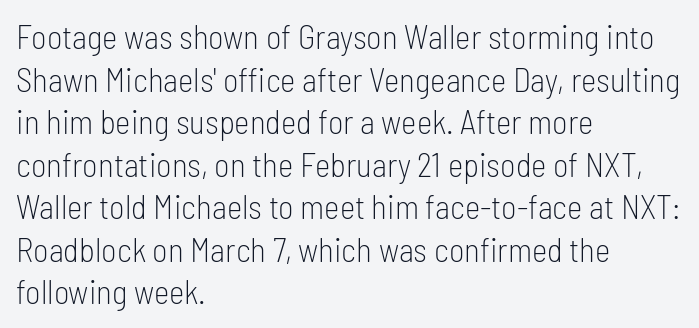
Q: Is the text bold? A: No.
Q: Is the text italic (slanted)? A: No, it is upright.
Q: Is the typeface a serif or a sans-serif typeface? A: Sans-serif.
Q: Is the text underlined? A: No.
Q: How is the paragraph aligned? A: Left-aligned.
Q: Is the spacing between letters normal or unusually wide? A: Normal.
Q: Is the spacing between lines tight, normal or loose? A: Normal.
Q: Width (condensed, normal, or wide)? A: Condensed.
Q: Stroke contrast? A: Low.
Q: x-height? A: Medium.
Q: Monospaced? A: No.
